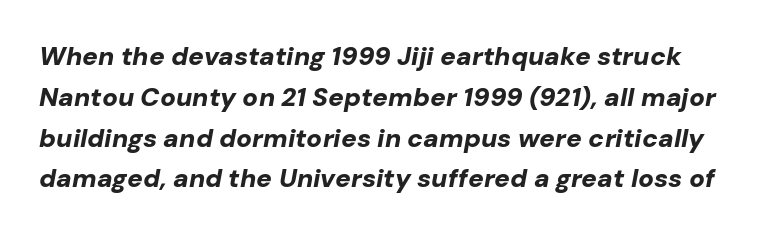
Q: Is the text bold? A: Yes.
Q: Is the text italic (slanted)? A: Yes, it leans right by about 10 degrees.
Q: Is the text underlined? A: No.
Q: Is the spacing between letters normal or unusually wide? A: Normal.
Q: Is the spacing between lines tight, normal or loose? A: Normal.
